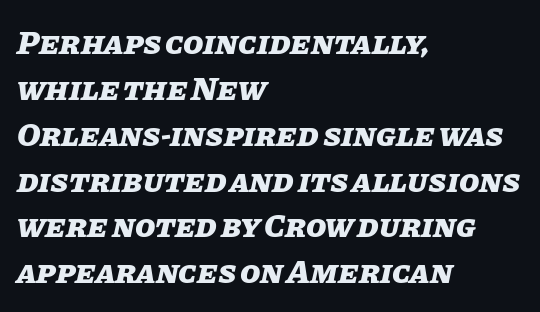
Q: Is the text bold? A: Yes.
Q: Is the text italic (slanted)? A: Yes, it leans right by about 11 degrees.
Q: Is the text underlined? A: No.
Q: How is the paragraph aligned? A: Left-aligned.
Q: Is the spacing between letters normal or unusually wide? A: Normal.
Q: Is the spacing between lines tight, normal or loose? A: Normal.
Q: Width (condensed, normal, or wide)? A: Normal.
Q: Stroke contrast? A: Low.
Q: x-height? A: Large.
Q: Monospaced? A: No.
